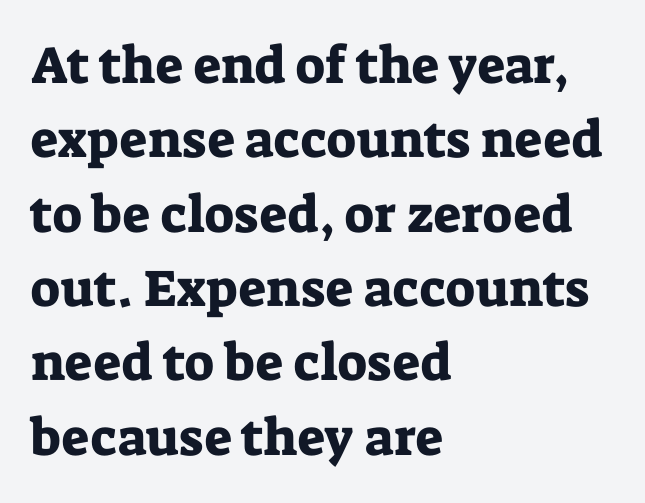
{"serif": "yes", "italic": "no", "width": "normal", "stroke_contrast": "low", "x_height": "medium", "monospaced": "no", "underline": "no", "align": "left", "line_spacing": "normal", "line_spacing_ratio": 1.43, "letter_spacing": "normal", "letter_spacing_em": 0.0, "glyph_px": 52}
